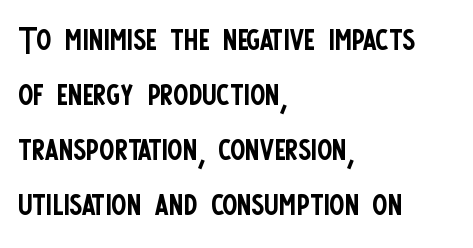
The image shows 45 px regular-weight, condensed sans-serif type, upright; set left-aligned, line spacing 1.22x, normal letter spacing, not underlined; low stroke contrast and a large x-height.
